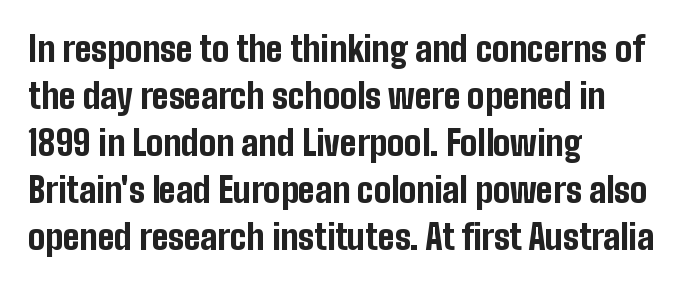
The passage shown is typed in a proportional face where columns would drift. The paragraph shown leans on its left margin. Honestly, there is no underline to notice here at all. The type sits square on the baseline with zero lean.
